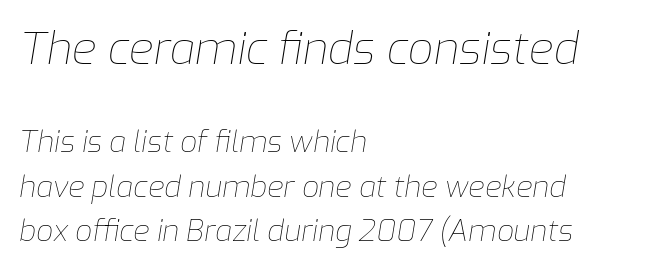
Q: Is the text bold? A: No.
Q: Is the text italic (slanted)? A: Yes, it leans right by about 9 degrees.
Q: Is the text underlined? A: No.
Q: How is the paragraph aligned? A: Left-aligned.
Q: Is the spacing between letters normal or unusually wide? A: Normal.
Q: Is the spacing between lines tight, normal or loose? A: Normal.
Q: Which block of text is set in a larger size, the first (top) or the second (bottom)? A: The first (top) one.
Q: Width (condensed, normal, or wide)? A: Normal.
Q: Stroke contrast? A: Low.
Q: x-height? A: Medium.
Q: Monospaced? A: No.
